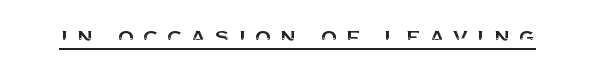
This rendering features underlined lettering. Tall strokes in this sample are plumb rather than angled. There is plenty of visible air inserted between adjacent glyphs.
